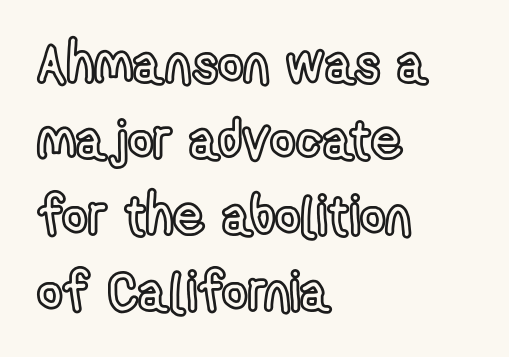
{"italic": "no", "width": "condensed", "x_height": "medium", "monospaced": "no", "underline": "no", "align": "left", "line_spacing": "normal", "line_spacing_ratio": 1.38, "letter_spacing": "normal", "letter_spacing_em": 0.0, "glyph_px": 55}
